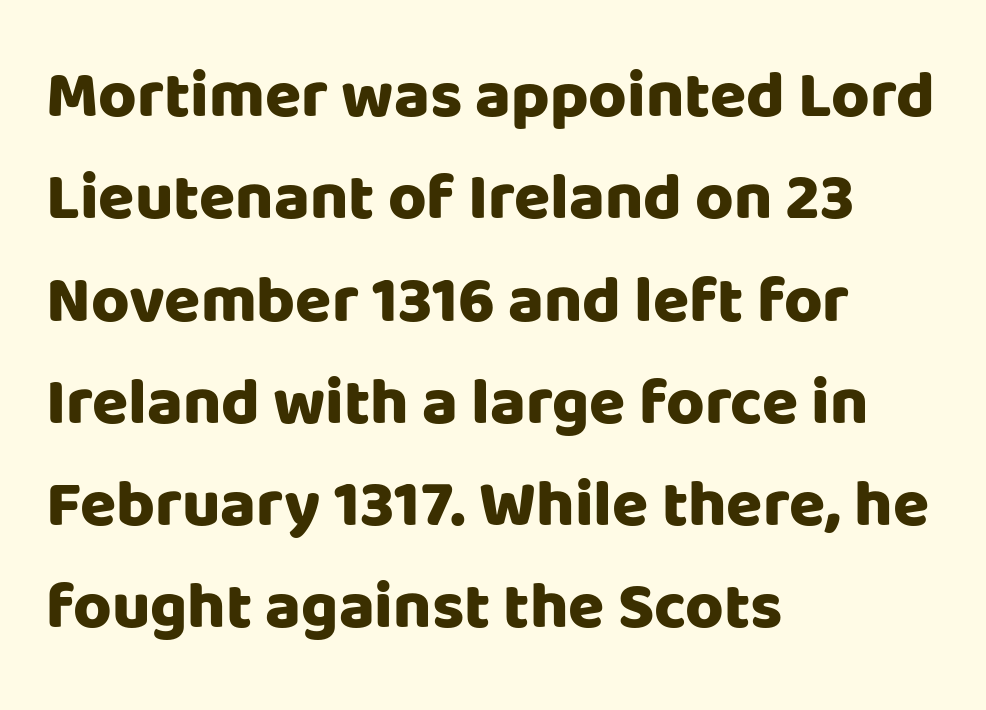
Here the designer chose a conventional face with non-uniform glyph widths. Short note: letters normally spaced. The face used here is a sans, in the tradition of grotesques and geometrics. As a designer I'd log this as weight 700, bold. The designer left line spacing at the default. The specimen reads as upright at a glance.
